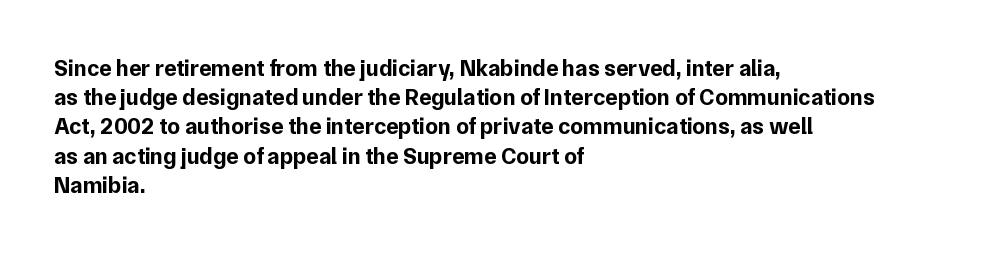
Q: Is the text bold? A: Yes.
Q: Is the text italic (slanted)? A: No, it is upright.
Q: Is the text underlined? A: No.
Q: How is the paragraph aligned? A: Left-aligned.
Q: Is the spacing between letters normal or unusually wide? A: Normal.
Q: Is the spacing between lines tight, normal or loose? A: Normal.
